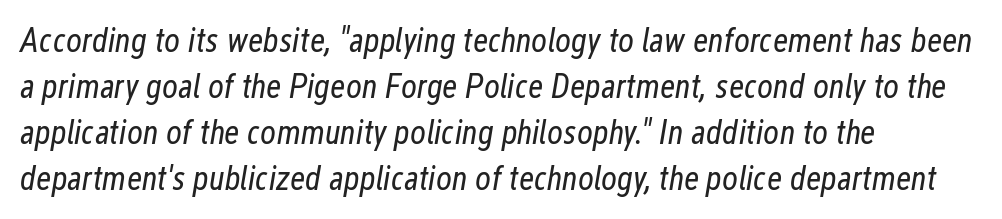
Q: Is the text bold? A: No.
Q: Is the text italic (slanted)? A: Yes, it leans right by about 12 degrees.
Q: Is the text underlined? A: No.
Q: How is the paragraph aligned? A: Left-aligned.
Q: Is the spacing between letters normal or unusually wide? A: Normal.
Q: Is the spacing between lines tight, normal or loose? A: Normal.
Q: Width (condensed, normal, or wide)? A: Condensed.
Q: Stroke contrast? A: Low.
Q: x-height? A: Medium.
Q: Monospaced? A: No.
